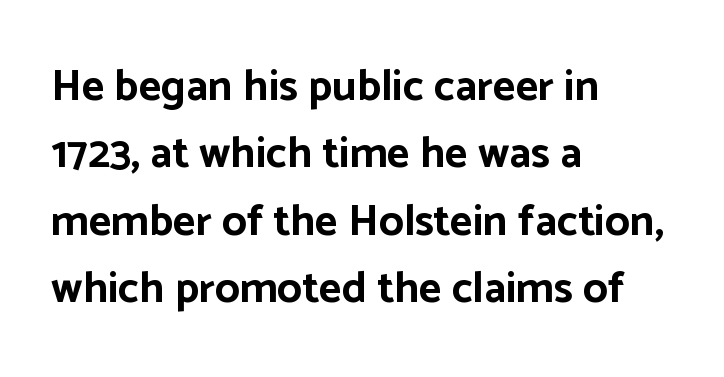
{"serif": "no", "italic": "no", "bold": "yes", "weight": "bold", "width": "normal", "stroke_contrast": "low", "x_height": "medium", "monospaced": "no", "underline": "no", "align": "left", "line_spacing": "normal", "line_spacing_ratio": 1.53, "letter_spacing": "normal", "letter_spacing_em": 0.0, "glyph_px": 44}
